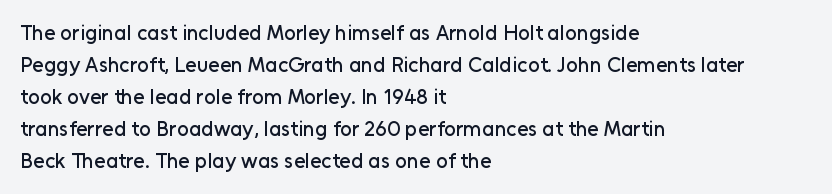
Q: Is the text italic (slanted)? A: No, it is upright.
Q: Is the text underlined? A: No.
Q: How is the paragraph aligned? A: Left-aligned.
Q: Is the spacing between letters normal or unusually wide? A: Normal.
Q: Is the spacing between lines tight, normal or loose? A: Normal.
